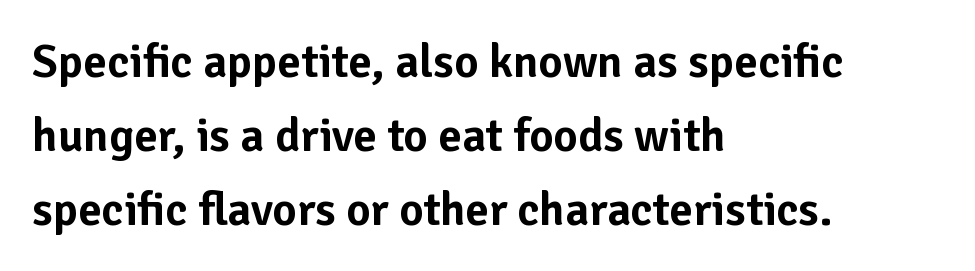
Q: Is the text italic (slanted)? A: No, it is upright.
Q: Is the typeface a serif or a sans-serif typeface? A: Sans-serif.
Q: Is the text underlined? A: No.
Q: How is the paragraph aligned? A: Left-aligned.
Q: Is the spacing between letters normal or unusually wide? A: Normal.
Q: Is the spacing between lines tight, normal or loose? A: Normal.
Q: Width (condensed, normal, or wide)? A: Normal.
Q: Stroke contrast? A: Low.
Q: x-height? A: Medium.
Q: Monospaced? A: No.
